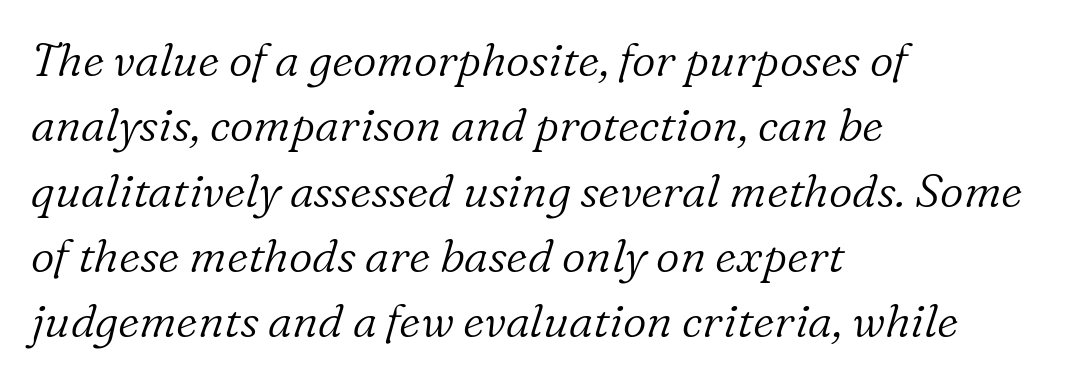
{"serif": "yes", "italic": "yes", "lean": "right", "slant_degrees": 16, "bold": "no", "weight": "light", "width": "normal", "stroke_contrast": "low", "x_height": "medium", "monospaced": "no", "underline": "no", "align": "left", "line_spacing": "normal", "line_spacing_ratio": 1.42, "letter_spacing": "normal", "letter_spacing_em": 0.0, "glyph_px": 46}
